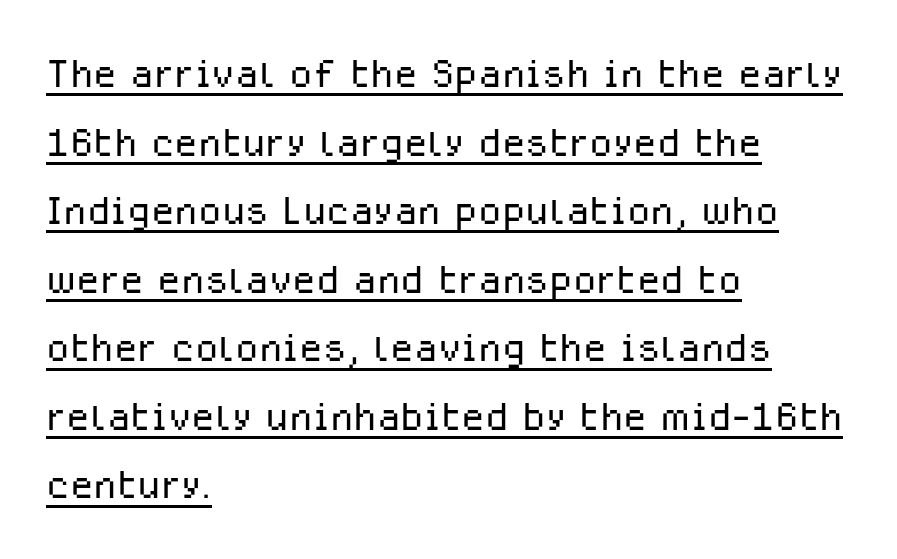
Here the designer chose a conventional face with non-uniform glyph widths. The letterforms sit shoulder to shoulder at normal distance. The rendering shows plain stroke endings on the letterforms — a sans-serif design. Ordinary non-slanted type is in use.
